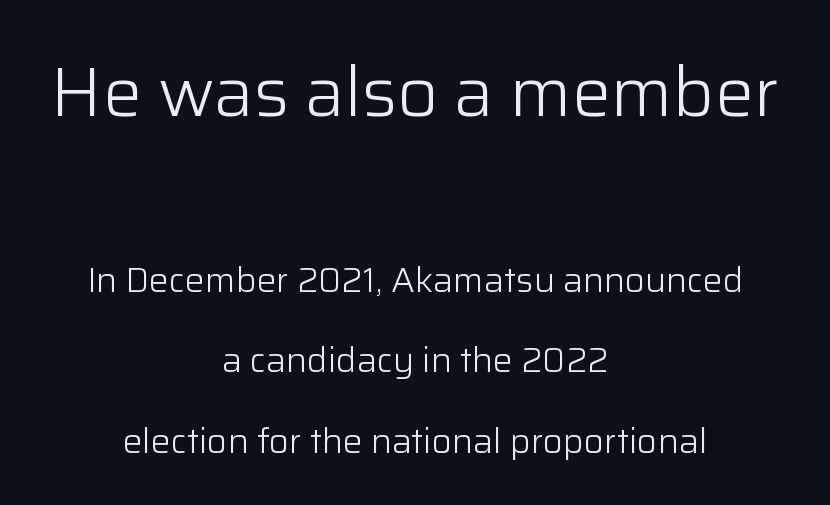
{"serif": "no", "italic": "no", "bold": "no", "weight": "light", "width": "normal", "stroke_contrast": "low", "x_height": "medium", "monospaced": "no", "underline": "no", "align": "center", "line_spacing": "loose", "line_spacing_ratio": 2.29, "letter_spacing": "normal", "letter_spacing_em": 0.0, "larger_block": "first", "size_ratio": 2.0, "glyph_px": 70}
